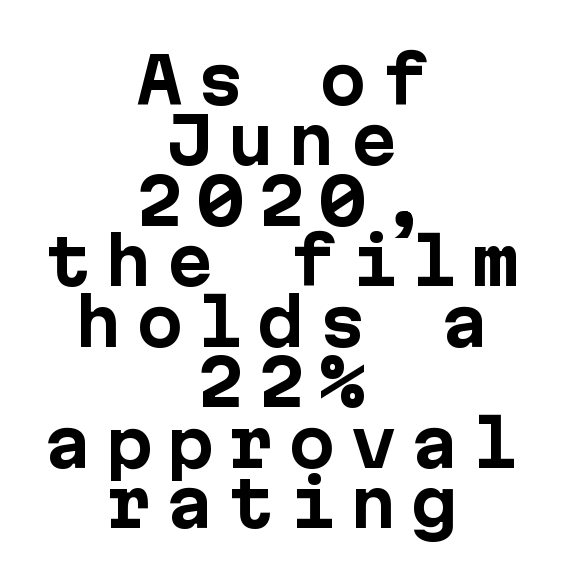
Q: Is the text bold? A: Yes.
Q: Is the text italic (slanted)? A: No, it is upright.
Q: Is the typeface a serif or a sans-serif typeface? A: Sans-serif.
Q: Is the text underlined? A: No.
Q: How is the paragraph aligned? A: Centered.
Q: Is the spacing between letters normal or unusually wide? A: Unusually wide.
Q: Is the spacing between lines tight, normal or loose? A: Tight.
Q: Width (condensed, normal, or wide)? A: Normal.
Q: Stroke contrast? A: Low.
Q: x-height? A: Medium.
